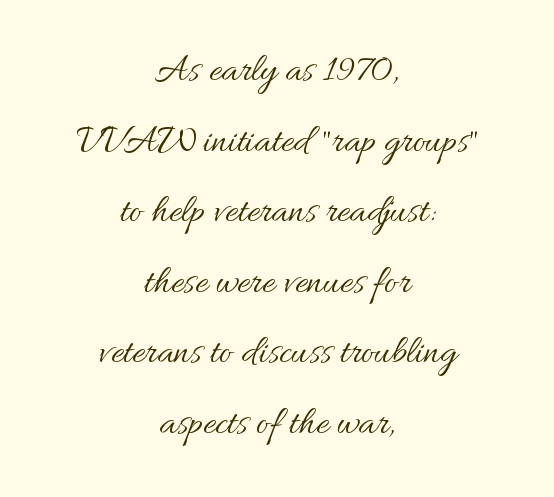
Note the varied advance widths — an 'i' is clearly narrower than an 'm'. Here the glyphs are tracked normally, forming tight word shapes. Anything drawn beneath the words? Only blank space. Alignment: centered. Unbolded letterforms with no extra heft.
